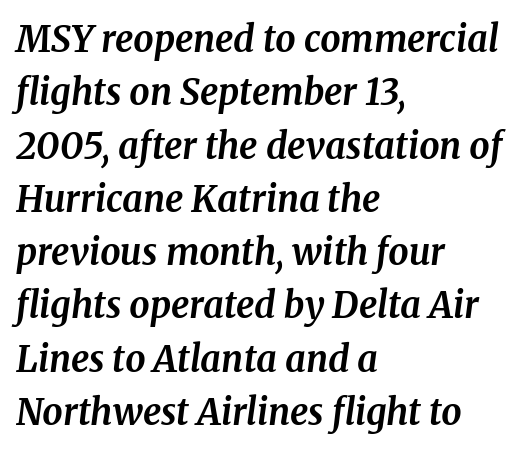
The image shows 36 px bold serif type, italic (leaning right); set left-aligned, normal line spacing (1.48x), normal letter spacing, not underlined; medium stroke contrast and a medium x-height.
